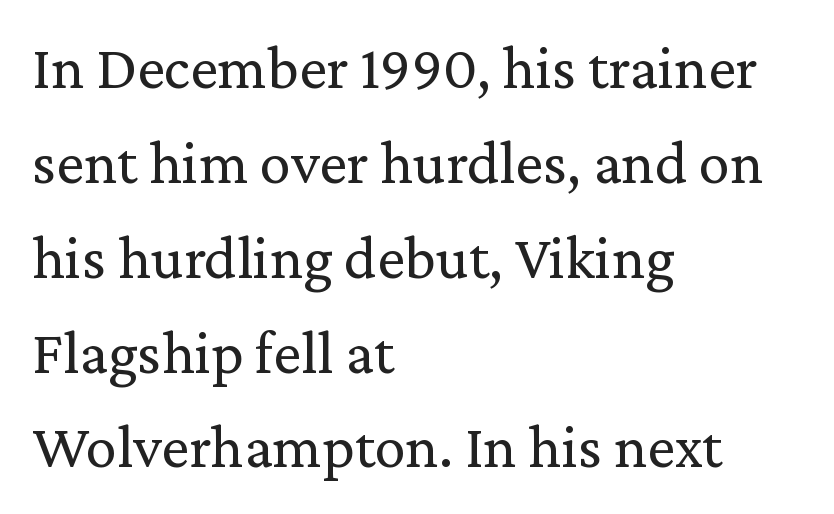
{"serif": "yes", "italic": "no", "bold": "no", "weight": "regular", "width": "normal", "stroke_contrast": "low", "x_height": "medium", "monospaced": "no", "underline": "no", "align": "left", "line_spacing": "normal", "line_spacing_ratio": 1.53, "letter_spacing": "normal", "letter_spacing_em": 0.0, "glyph_px": 62}
